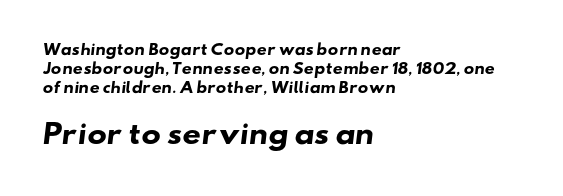
The line texture is even and compact thanks to regular tracking. Every row of glyphs begins at an identical x-position on the left. Look at the glyph heights: the lower group is clearly the bigger setting. The line-height multiplier appears to be the usual default. The space directly below the letters is spotless.
